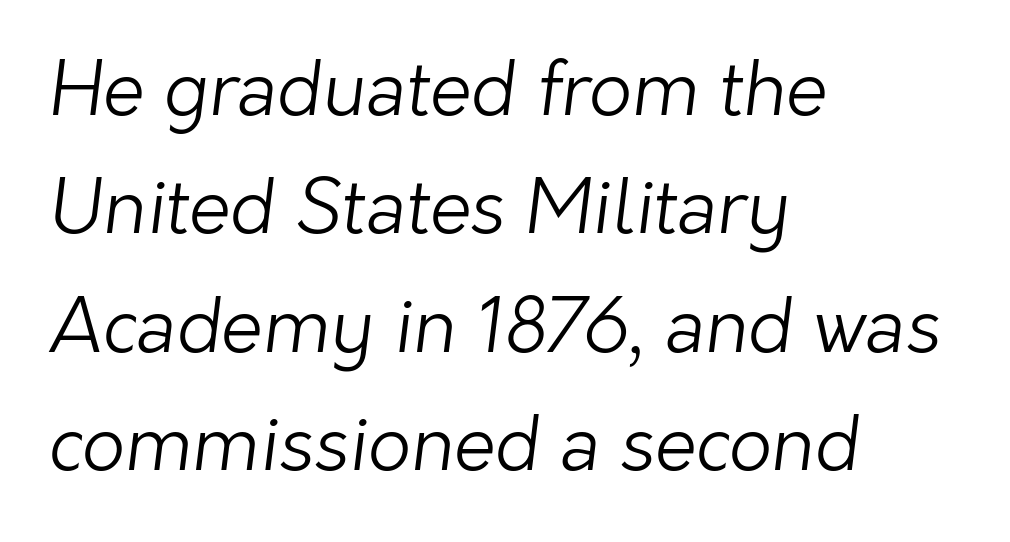
Each letter keeps its own natural width here, so spacing adapts to shape. Line spacing here is normal. Compared with a centered layout, this one pins lines to the left instead. The characters display no serif detailing; their extremities are plain. Heaviness? Minimal to ordinary, like unemphasized prose. Default kerning and tracking; the words read as compact shapes.
